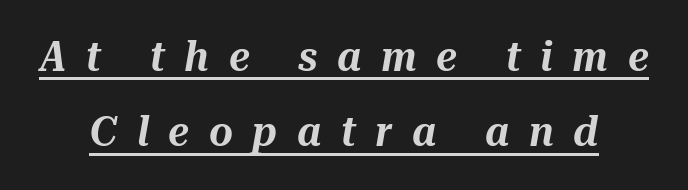
The image shows 41 px text type, italic (leaning right); set centered, line spacing 1.84x, unusually wide letter spacing (+0.48 em), underlined; medium stroke contrast and a medium x-height.
